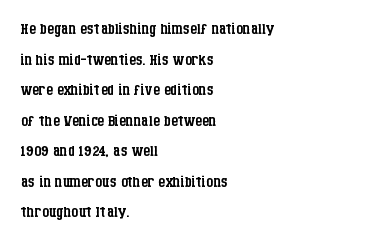
{"italic": "no", "bold": "no", "underline": "no", "align": "left", "line_spacing": "normal", "line_spacing_ratio": 1.39, "letter_spacing": "normal", "letter_spacing_em": 0.0, "glyph_px": 22}
